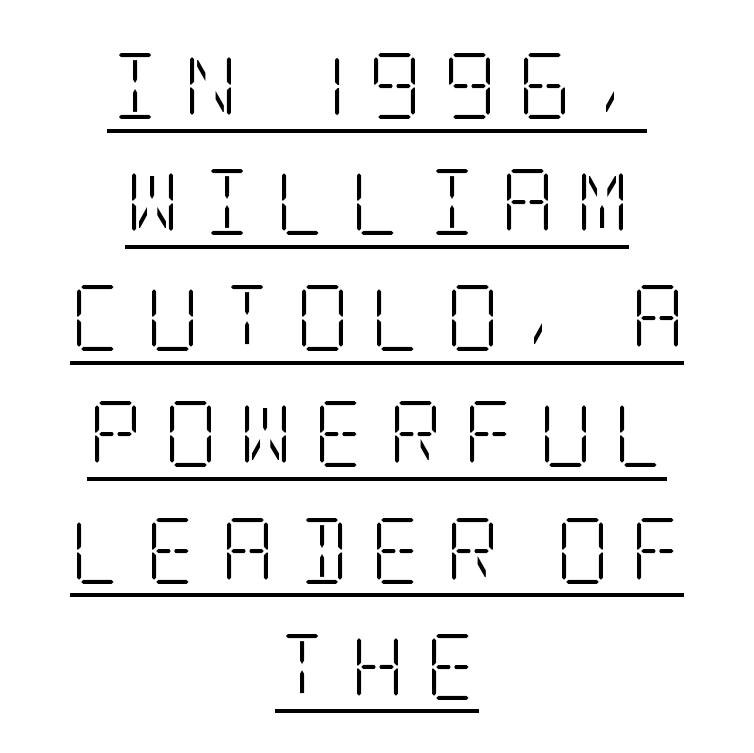
Quick note: not italic, upright. The whitespace from short lines is split evenly between both sides. Serif or sans? Serif — the stroke terminals have little feet. Looks like someone drew a line under every word here. This sample uses expanded letter spacing, leaving extra air between glyphs. Counters stay open thanks to moderate or lighter strokes.
